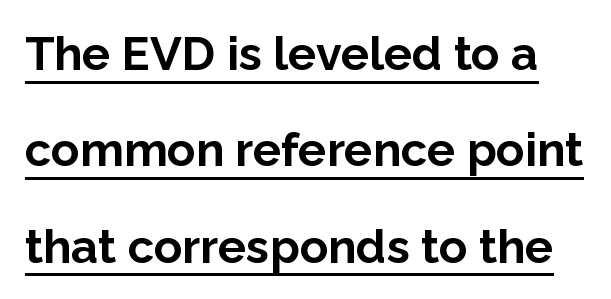
{"serif": "no", "italic": "no", "bold": "yes", "weight": "bold", "width": "normal", "stroke_contrast": "low", "x_height": "medium", "monospaced": "no", "underline": "yes", "line_spacing": "loose", "line_spacing_ratio": 2.05, "letter_spacing": "normal", "letter_spacing_em": 0.0, "glyph_px": 47}
